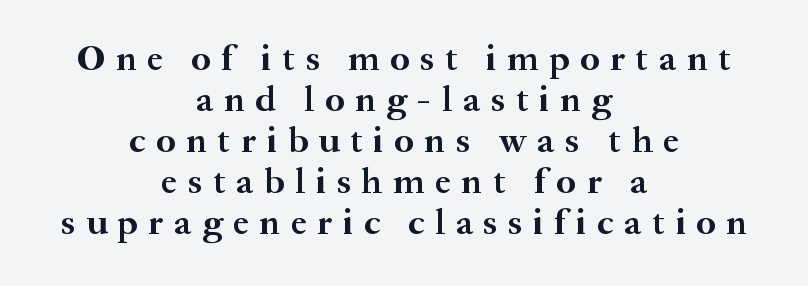
Q: Is the text bold? A: Yes.
Q: Is the text italic (slanted)? A: No, it is upright.
Q: Is the typeface a serif or a sans-serif typeface? A: Serif.
Q: Is the text underlined? A: No.
Q: How is the paragraph aligned? A: Centered.
Q: Is the spacing between letters normal or unusually wide? A: Unusually wide.
Q: Is the spacing between lines tight, normal or loose? A: Tight.
Q: Width (condensed, normal, or wide)? A: Normal.
Q: Stroke contrast? A: Medium.
Q: x-height? A: Small.
Q: Monospaced? A: No.
